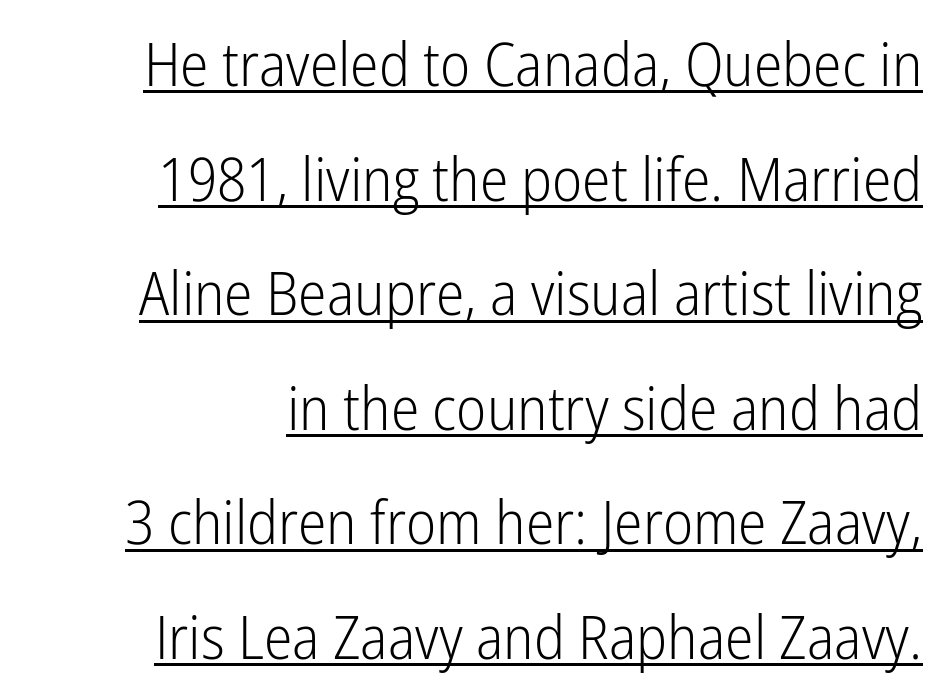
{"serif": "no", "italic": "no", "bold": "no", "weight": "light", "width": "condensed", "stroke_contrast": "low", "x_height": "medium", "monospaced": "no", "underline": "yes", "align": "right", "line_spacing": "loose", "line_spacing_ratio": 1.91, "letter_spacing": "normal", "letter_spacing_em": 0.0, "glyph_px": 60}
